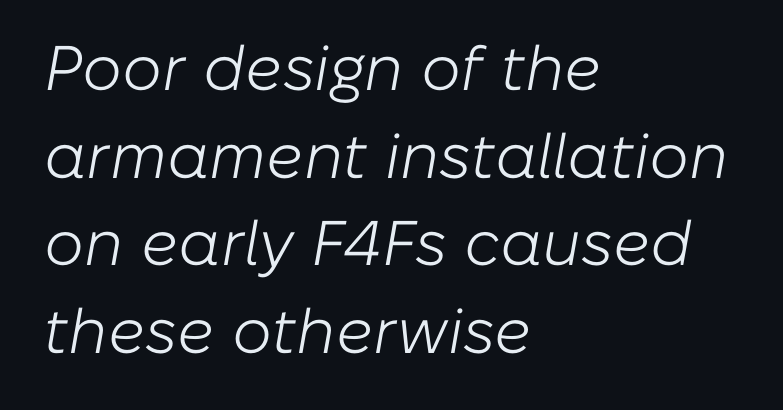
{"italic": "yes", "lean": "right", "slant_degrees": 10, "bold": "no", "weight": "light", "width": "normal", "stroke_contrast": "low", "x_height": "medium", "monospaced": "no", "underline": "no", "align": "left", "line_spacing": "normal", "line_spacing_ratio": 1.39, "letter_spacing": "normal", "letter_spacing_em": 0.0, "glyph_px": 63}
